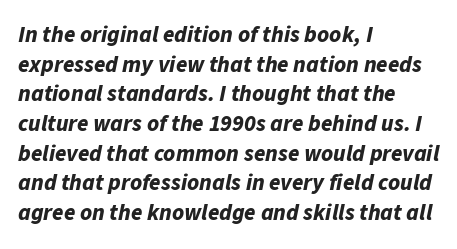
Is the block centered? No — it sits flush against the left margin. What's the leading like? Ordinary, nothing unusual. Rendered with sloped, italic letterforms. In terms of weight, the rendering is a true, heavy bold.
